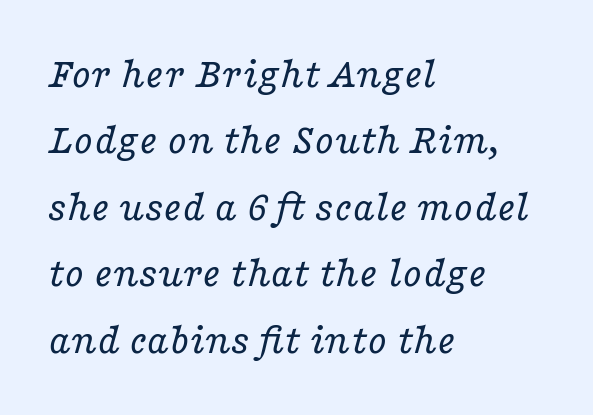
{"serif": "yes", "italic": "yes", "lean": "right", "slant_degrees": 16, "bold": "no", "weight": "regular", "width": "wide", "stroke_contrast": "low", "x_height": "medium", "monospaced": "no", "underline": "no", "align": "left", "line_spacing": "normal", "line_spacing_ratio": 1.51, "letter_spacing": "normal", "letter_spacing_em": 0.0, "glyph_px": 44}
